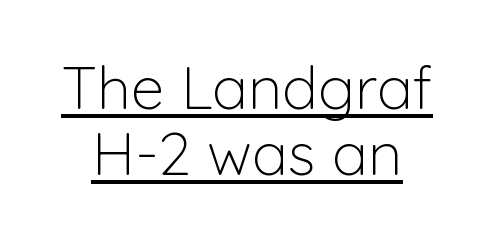
Q: Is the text bold? A: No.
Q: Is the text italic (slanted)? A: No, it is upright.
Q: Is the typeface a serif or a sans-serif typeface? A: Sans-serif.
Q: Is the text underlined? A: Yes.
Q: Is the spacing between letters normal or unusually wide? A: Normal.
Q: Is the spacing between lines tight, normal or loose? A: Tight.
Q: Width (condensed, normal, or wide)? A: Normal.
Q: Stroke contrast? A: Low.
Q: x-height? A: Medium.
Q: Monospaced? A: No.
